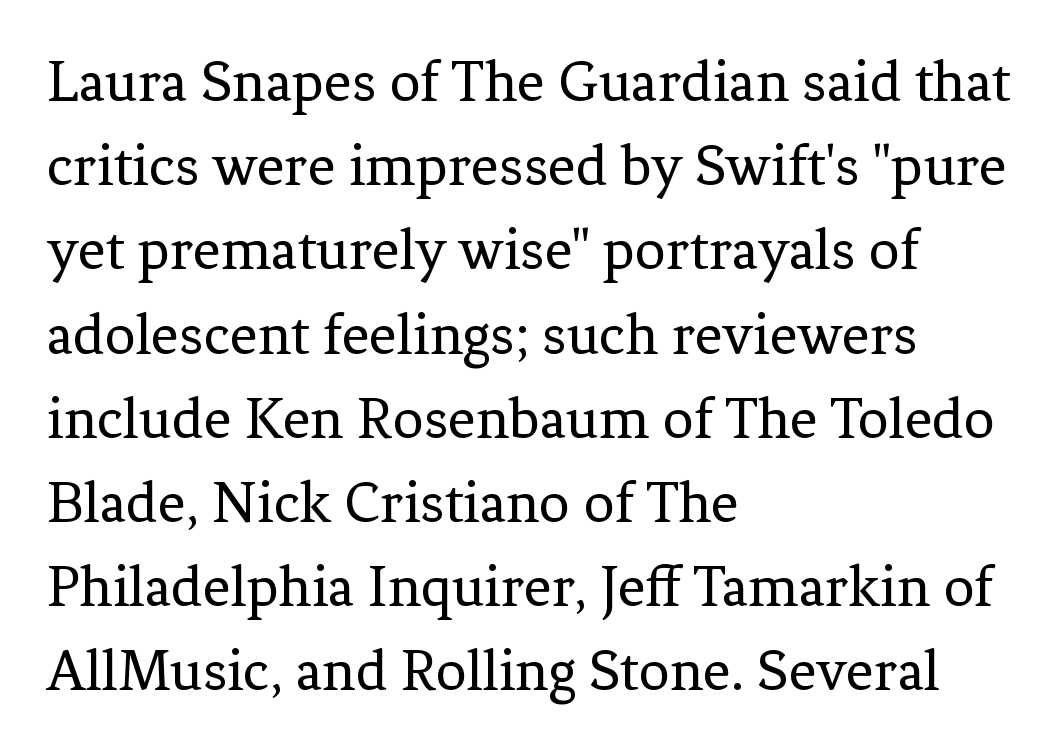
Q: Is the text bold? A: No.
Q: Is the text italic (slanted)? A: No, it is upright.
Q: Is the typeface a serif or a sans-serif typeface? A: Serif.
Q: Is the text underlined? A: No.
Q: How is the paragraph aligned? A: Left-aligned.
Q: Is the spacing between letters normal or unusually wide? A: Normal.
Q: Is the spacing between lines tight, normal or loose? A: Normal.
Q: Width (condensed, normal, or wide)? A: Normal.
Q: Stroke contrast? A: Low.
Q: x-height? A: Medium.
Q: Monospaced? A: No.
